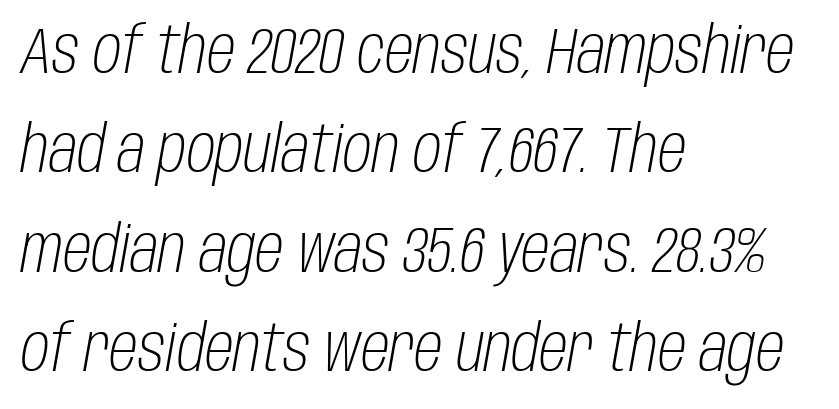
Underlining? Definitely not there. Successive baselines arrive at the customary interval. In CSS terms this would be text-align: left. Emphasis-style slanted type is in use.
